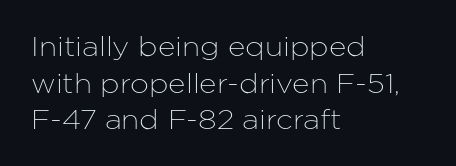
Q: Is the text italic (slanted)? A: No, it is upright.
Q: Is the text underlined? A: No.
Q: How is the paragraph aligned? A: Left-aligned.
Q: Is the spacing between letters normal or unusually wide? A: Normal.
Q: Is the spacing between lines tight, normal or loose? A: Normal.
